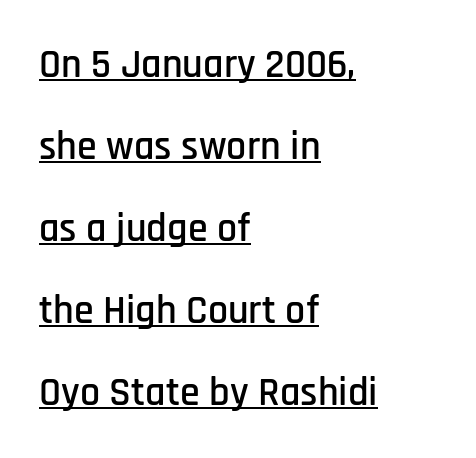
The image shows 40 px condensed sans-serif type, upright; set left-aligned, loose line spacing (2.05x), normal letter spacing, underlined; low stroke contrast and a large x-height.
